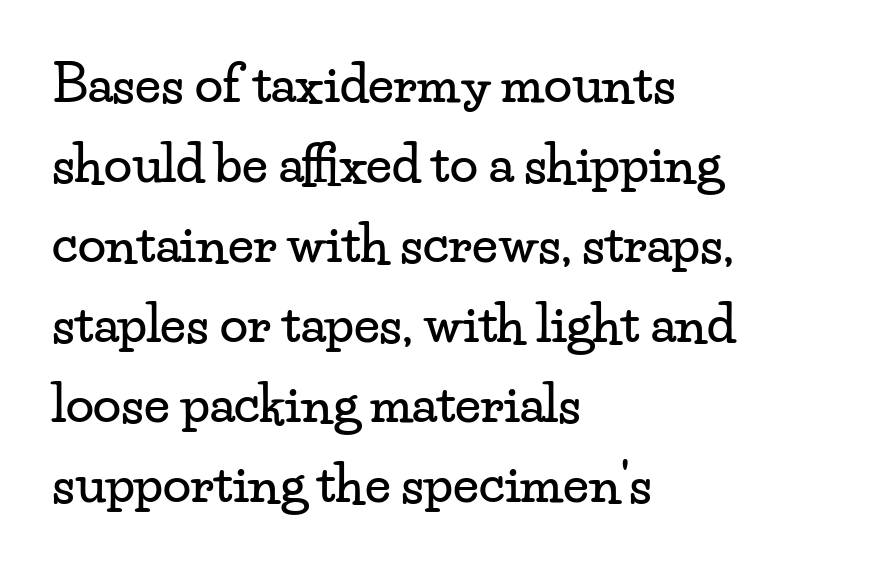
{"serif": "yes", "italic": "no", "width": "wide", "stroke_contrast": "low", "x_height": "small", "monospaced": "no", "underline": "no", "align": "left", "line_spacing": "normal", "line_spacing_ratio": 1.57, "letter_spacing": "normal", "letter_spacing_em": 0.0, "glyph_px": 51}
